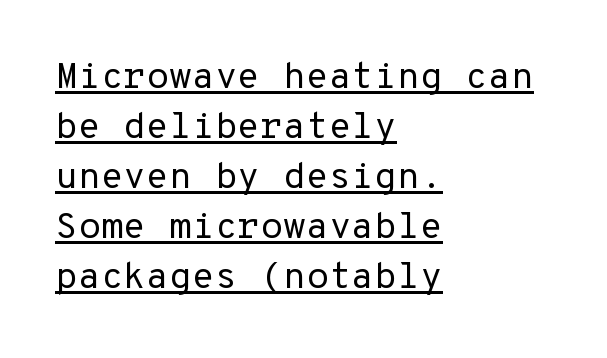
Q: Is the text bold? A: No.
Q: Is the text italic (slanted)? A: No, it is upright.
Q: Is the typeface a serif or a sans-serif typeface? A: Sans-serif.
Q: Is the text underlined? A: Yes.
Q: How is the paragraph aligned? A: Left-aligned.
Q: Is the spacing between letters normal or unusually wide? A: Normal.
Q: Is the spacing between lines tight, normal or loose? A: Normal.
Q: Width (condensed, normal, or wide)? A: Normal.
Q: Stroke contrast? A: Low.
Q: x-height? A: Medium.
Q: Monospaced? A: Yes.
